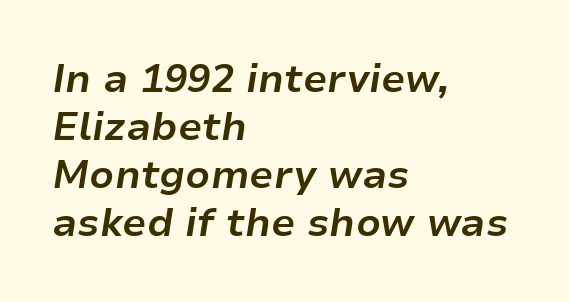
Q: Is the text bold? A: Yes.
Q: Is the text italic (slanted)? A: Yes, it leans right by about 9 degrees.
Q: Is the text underlined? A: No.
Q: How is the paragraph aligned? A: Left-aligned.
Q: Is the spacing between letters normal or unusually wide? A: Normal.
Q: Width (condensed, normal, or wide)? A: Normal.
Q: Stroke contrast? A: Low.
Q: x-height? A: Medium.
Q: Monospaced? A: No.
